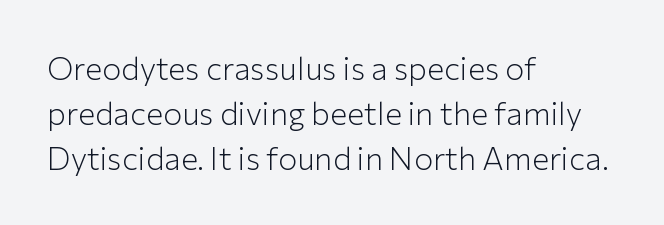
The image shows 32 px light sans-serif type, upright; set left-aligned, normal line spacing (1.41x), normal letter spacing, not underlined; low stroke contrast and a medium x-height.
